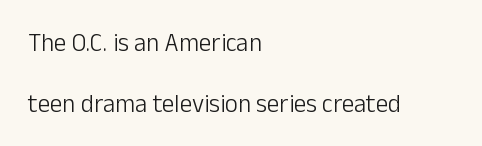
Bare-footed words on every line. The letterforms sit at book weight or below. A typesetter would mark this as roman, not italic. Visually the block forms a straight wall on the left and a jagged coastline on the right. Notice the wide empty band between every row — that's loose leading. You could call the tracking neutral — neither tight nor loose.
